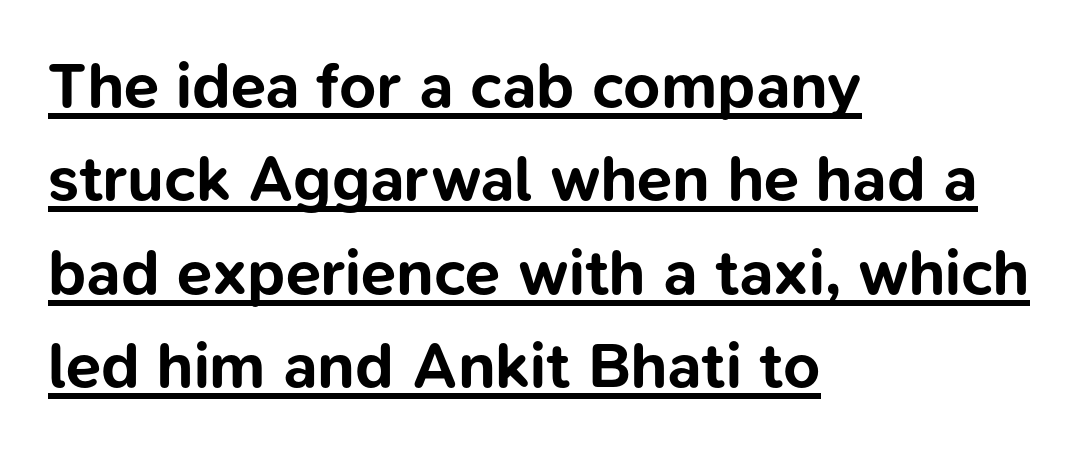
Q: Is the text bold? A: Yes.
Q: Is the text italic (slanted)? A: No, it is upright.
Q: Is the typeface a serif or a sans-serif typeface? A: Sans-serif.
Q: Is the text underlined? A: Yes.
Q: How is the paragraph aligned? A: Left-aligned.
Q: Is the spacing between letters normal or unusually wide? A: Normal.
Q: Is the spacing between lines tight, normal or loose? A: Normal.
Q: Width (condensed, normal, or wide)? A: Normal.
Q: Stroke contrast? A: Low.
Q: x-height? A: Medium.
Q: Monospaced? A: No.
